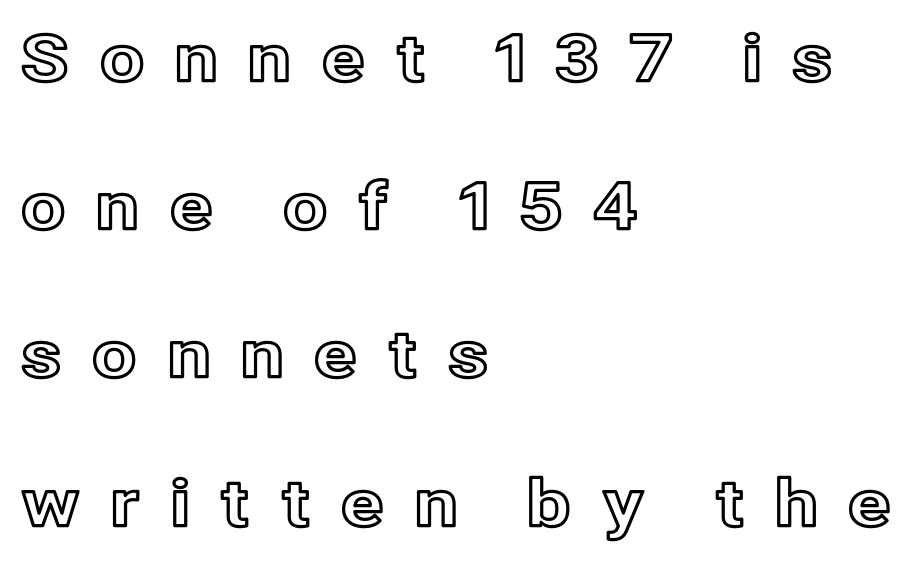
Q: Is the text italic (slanted)? A: No, it is upright.
Q: Is the text underlined? A: No.
Q: How is the paragraph aligned? A: Left-aligned.
Q: Is the spacing between letters normal or unusually wide? A: Unusually wide.
Q: Is the spacing between lines tight, normal or loose? A: Loose.
Q: Width (condensed, normal, or wide)? A: Normal.
Q: x-height? A: Medium.
Q: Monospaced? A: No.
